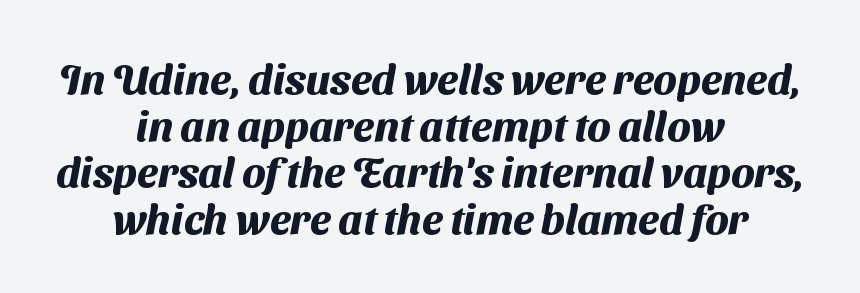
The image shows 42 px heavy sans-serif type; set centered, tight line spacing (1.11x), normal letter spacing, not underlined; medium stroke contrast and a medium x-height.
